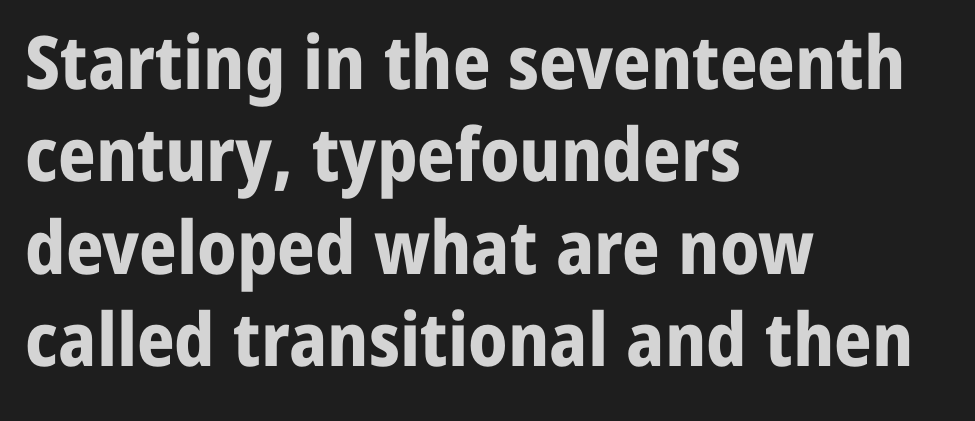
Any mark beneath the type? The region is blank. The text block is weighted toward the left margin, trailing off unevenly rightward. Caption: standard tracking, unaltered. Every letter is thick-stroked: bold, no question.
